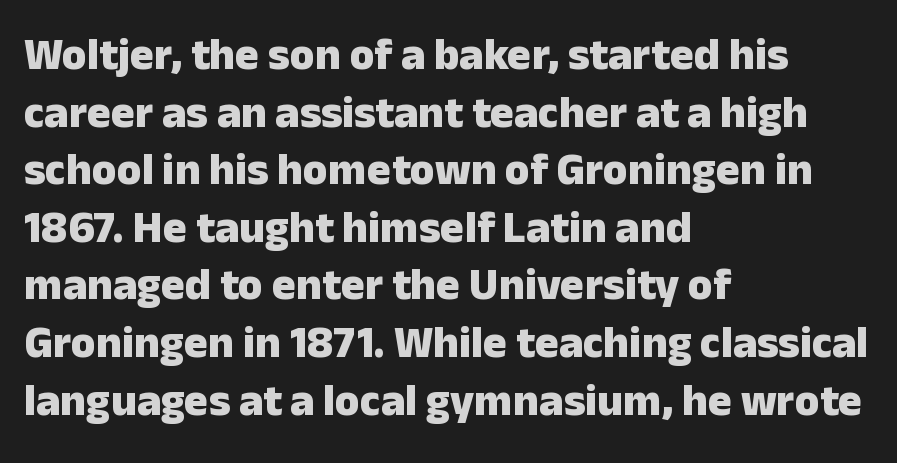
{"serif": "no", "italic": "no", "bold": "yes", "weight": "heavy", "width": "normal", "stroke_contrast": "low", "x_height": "medium", "monospaced": "no", "underline": "no", "align": "left", "line_spacing": "normal", "line_spacing_ratio": 1.28, "letter_spacing": "normal", "letter_spacing_em": 0.0, "glyph_px": 45}
